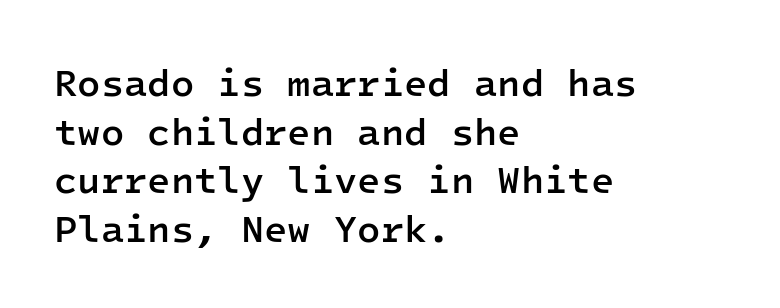
The strokes are fattened partway — semibold, not bold. A typesetter would call this zero additional tracking. The paragraph shown leans on its left margin. Check under the words: just untouched page. Regarding leading, the lines here are spaced in the standard way.
